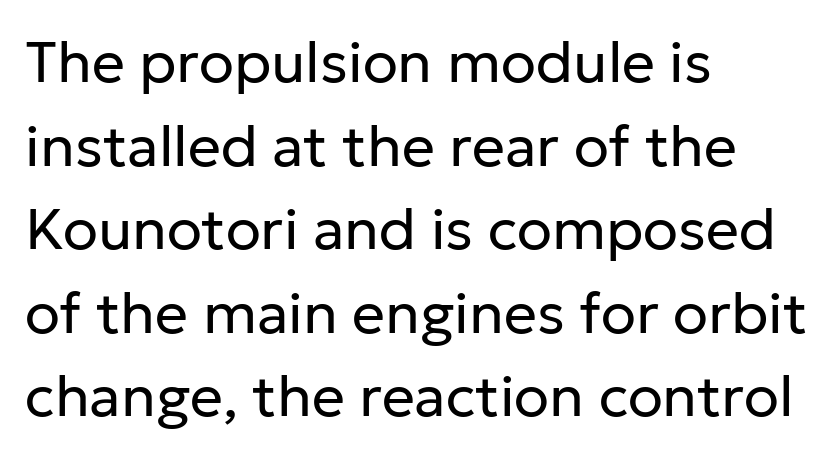
The image shows 58 px regular-weight sans-serif type, upright; set left-aligned, normal line spacing (1.44x), normal letter spacing, not underlined; low stroke contrast and a medium x-height.
